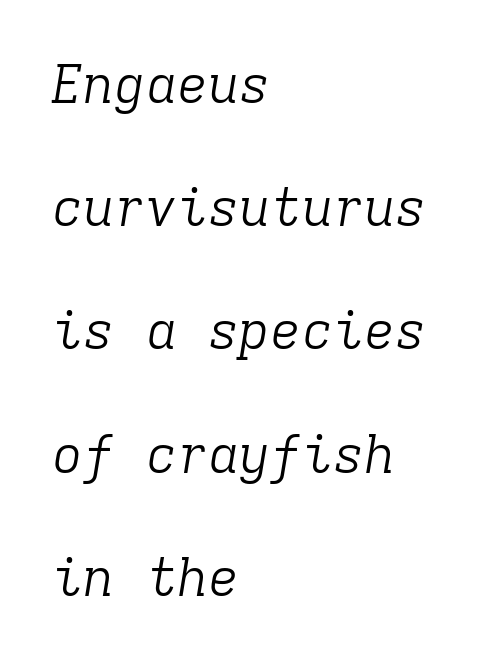
Here the glyphs are tracked normally, forming tight word shapes. One-word summary of the alignment: left. The face used here is monospaced, like something from a code editor. Emphasis-style slanted type is in use. Small tapered or slab feet sit at the stroke ends, so this counts as serif.
